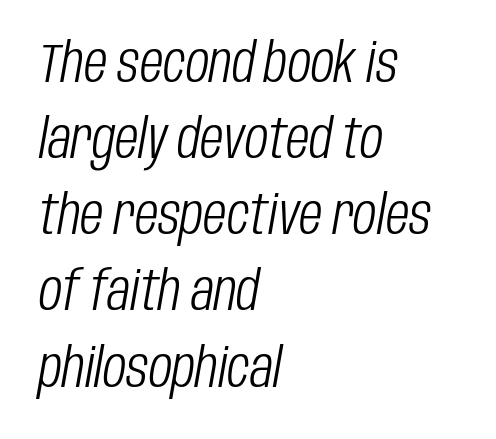
Q: Is the text bold? A: No.
Q: Is the text italic (slanted)? A: Yes, it leans right by about 10 degrees.
Q: Is the text underlined? A: No.
Q: How is the paragraph aligned? A: Left-aligned.
Q: Is the spacing between letters normal or unusually wide? A: Normal.
Q: Is the spacing between lines tight, normal or loose? A: Normal.
Q: Width (condensed, normal, or wide)? A: Condensed.
Q: Stroke contrast? A: Low.
Q: x-height? A: Large.
Q: Monospaced? A: No.
